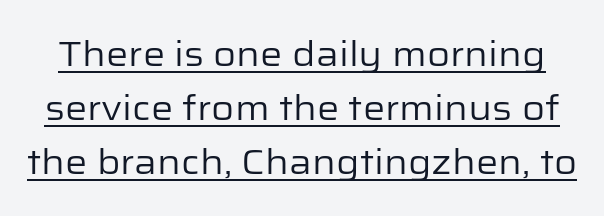
The image shows 35 px regular-weight sans-serif type, upright; set normal line spacing (1.54x), normal letter spacing, underlined; low stroke contrast and a medium x-height.
